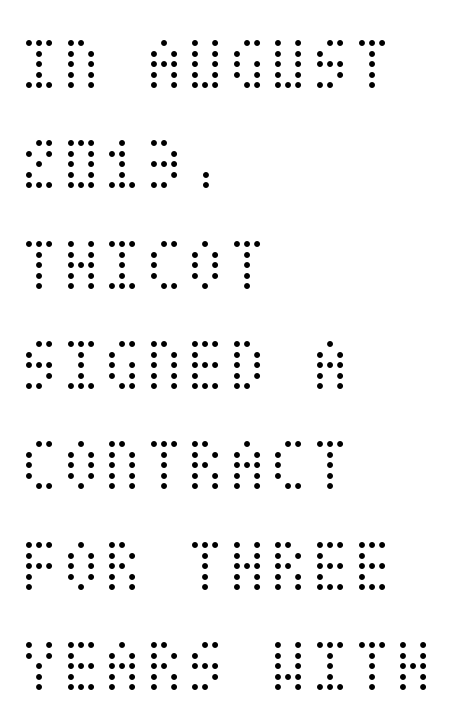
The image shows 76 px light, condensed type, upright; set left-aligned, normal line spacing (1.32x), normal letter spacing, not underlined; medium stroke contrast and a large x-height.
